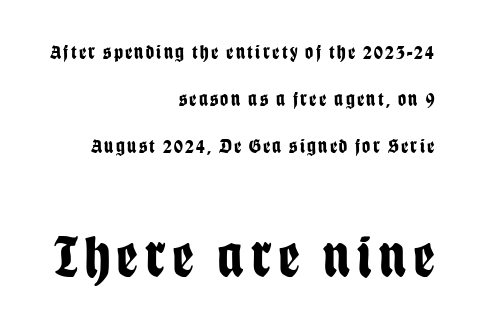
Interline gaps are noticeably wide in this sample. Larger block? The one below; the one above is distinctly smaller. The characters look thick and weighty, a clear bold. The type family on display is of the sans-serif kind. The ragged edge is on the left, which tells us the setting is flush right.
